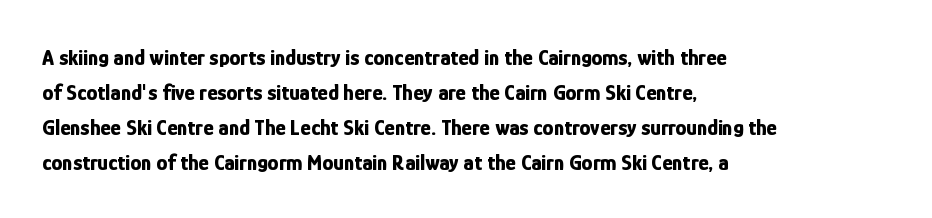
The image shows 22 px bold type, upright; set left-aligned, normal line spacing (1.59x), normal letter spacing, not underlined.
